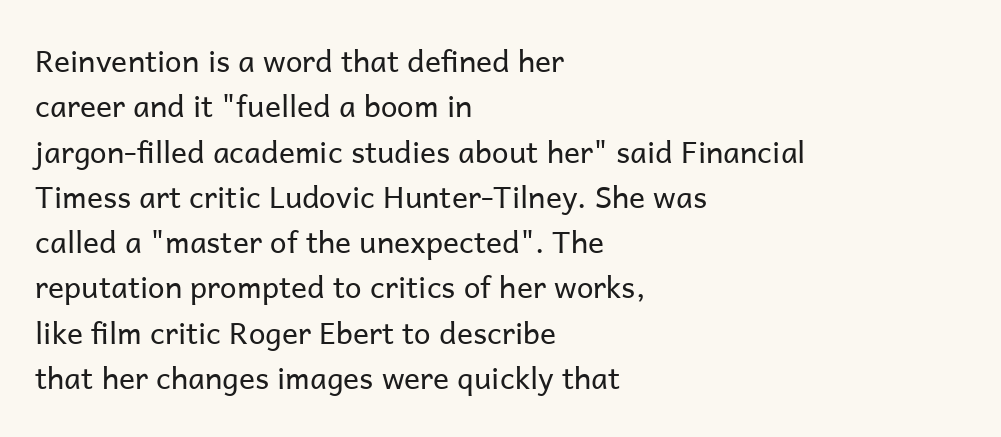
{"serif": "no", "italic": "no", "bold": "no", "weight": "regular", "width": "normal", "stroke_contrast": "low", "x_height": "medium", "monospaced": "no", "underline": "no", "align": "left", "line_spacing": "normal", "line_spacing_ratio": 1.51, "letter_spacing": "normal", "letter_spacing_em": 0.0, "glyph_px": 30}
